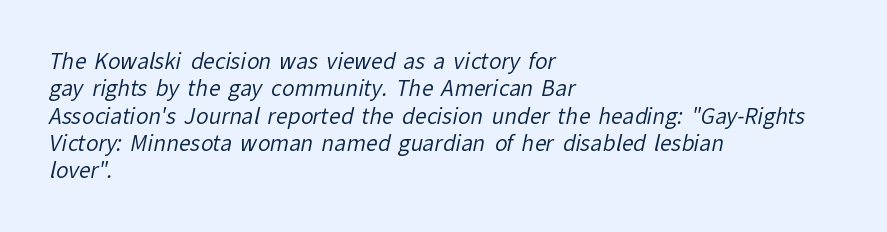
Is there much room between lines? A standard amount, neither cramped nor airy. You could call the tracking neutral — neither tight nor loose. The typesetter chose a ragged-right arrangement here. Only glyphs here, with clear space below each row. The weight would be labelled regular, book, light, or lighter still.
